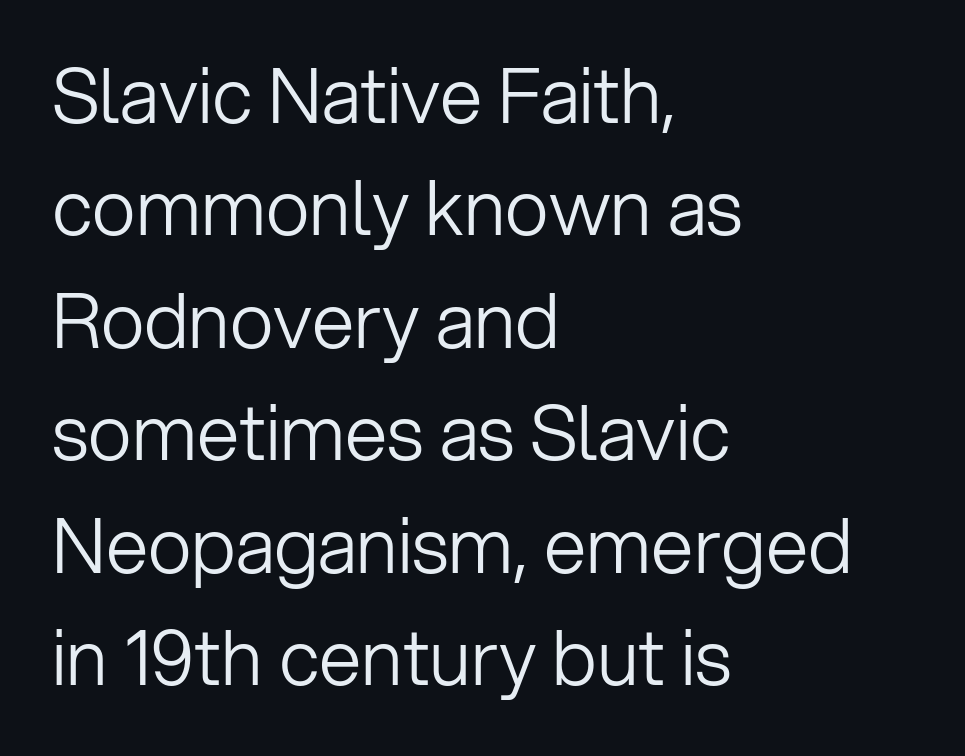
Q: Is the text bold? A: No.
Q: Is the text italic (slanted)? A: No, it is upright.
Q: Is the typeface a serif or a sans-serif typeface? A: Sans-serif.
Q: Is the text underlined? A: No.
Q: How is the paragraph aligned? A: Left-aligned.
Q: Is the spacing between letters normal or unusually wide? A: Normal.
Q: Is the spacing between lines tight, normal or loose? A: Normal.
Q: Width (condensed, normal, or wide)? A: Normal.
Q: Stroke contrast? A: Low.
Q: x-height? A: Medium.
Q: Monospaced? A: No.
